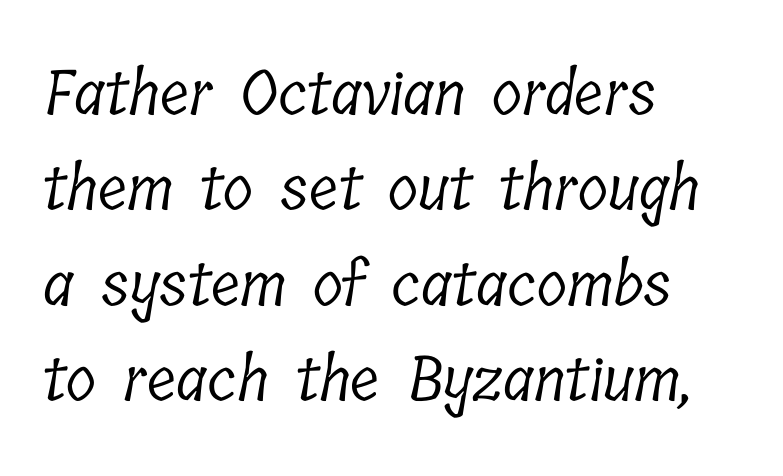
{"serif": "yes", "bold": "no", "weight": "light", "width": "condensed", "stroke_contrast": "low", "x_height": "medium", "monospaced": "no", "underline": "no", "align": "left", "line_spacing": "normal", "line_spacing_ratio": 1.54, "letter_spacing": "normal", "letter_spacing_em": 0.0, "glyph_px": 62}
